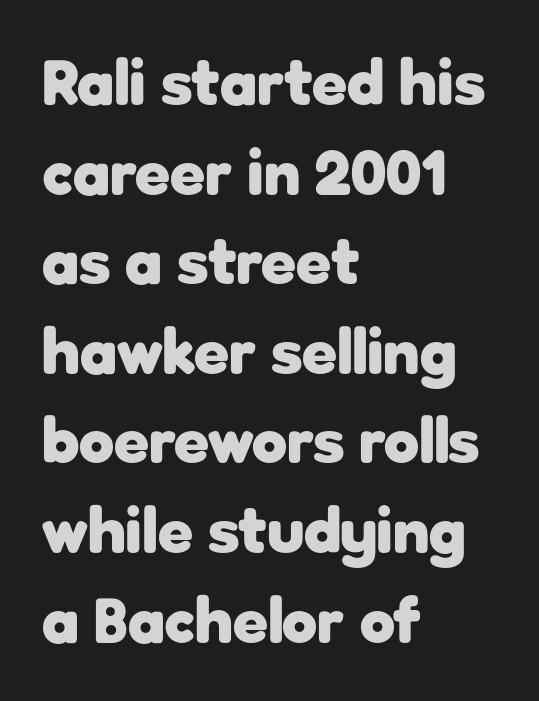
Tracking value appears to be zero — textbook default spacing. Do the letters lean? They stand straight. Words float on clear page, feet unadorned. A normal amount of white space separates one row of letters from the next. Plenty of ink on the page — the face is bold. Each letter keeps its own natural width here, so spacing adapts to shape.
